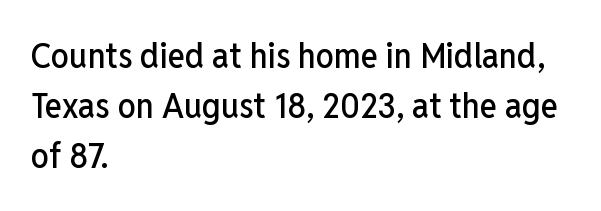
{"serif": "no", "italic": "no", "width": "condensed", "stroke_contrast": "low", "x_height": "medium", "monospaced": "no", "underline": "no", "align": "left", "line_spacing": "normal", "line_spacing_ratio": 1.39, "letter_spacing": "normal", "letter_spacing_em": 0.0, "glyph_px": 36}
